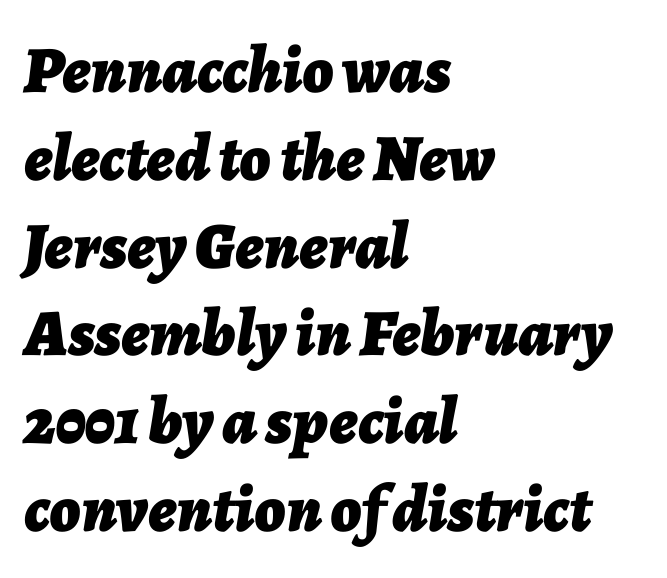
{"italic": "yes", "lean": "right", "slant_degrees": 7, "bold": "yes", "weight": "bold", "width": "normal", "stroke_contrast": "low", "x_height": "medium", "monospaced": "no", "underline": "no", "align": "left", "line_spacing": "normal", "line_spacing_ratio": 1.33, "letter_spacing": "normal", "letter_spacing_em": 0.0, "glyph_px": 66}
